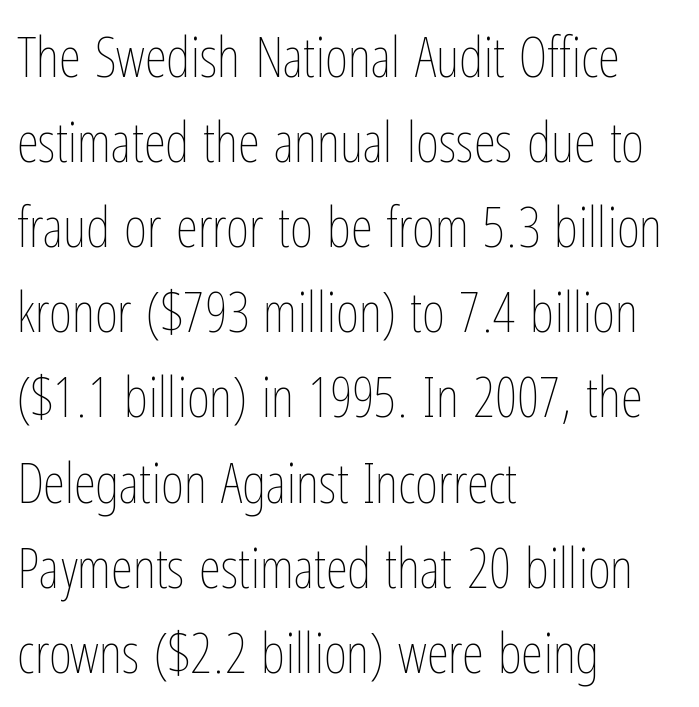
The image shows 56 px thin, condensed type, upright; set left-aligned, normal line spacing (1.52x), normal letter spacing, not underlined; low stroke contrast and a medium x-height.
